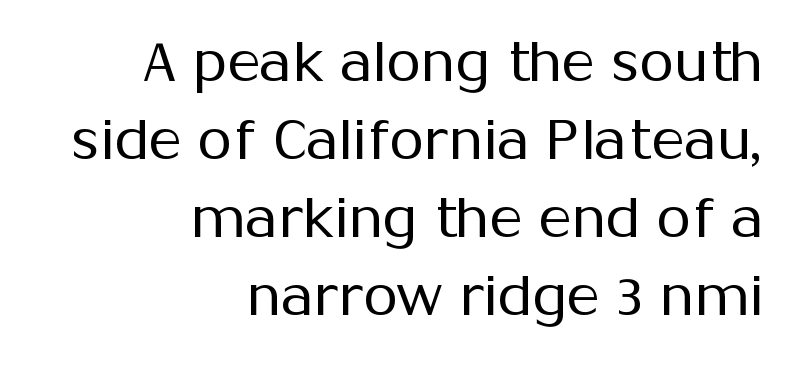
A typesetter would mark this as roman, not italic. A normal amount of white space separates one row of letters from the next. Serifs: no, the terminals of the letterforms are clean. Here the designer chose a conventional face with non-uniform glyph widths. Type without underlining.
